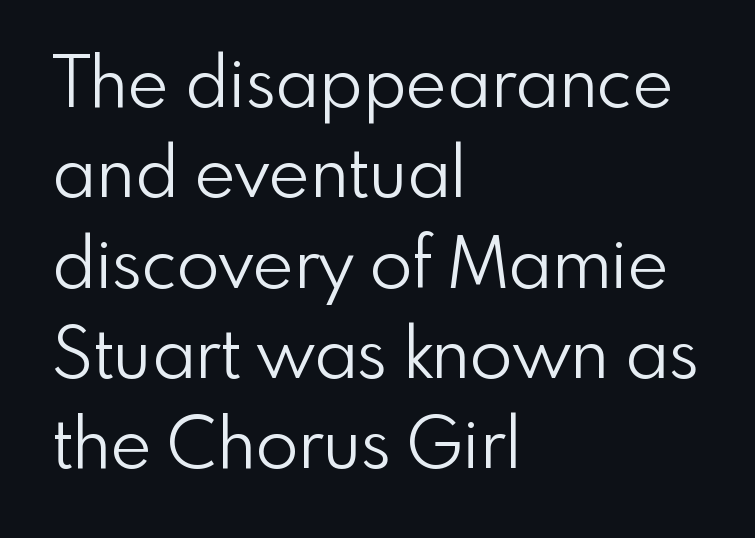
Think of a printed novel: that variable character pitch is what you see here. Tracking here is standard; glyphs follow each other at the usual distance. The weight tops out at a normal text grade. Posture: upright roman. The glyphs are unaccompanied by any horizontal stroke below them.
